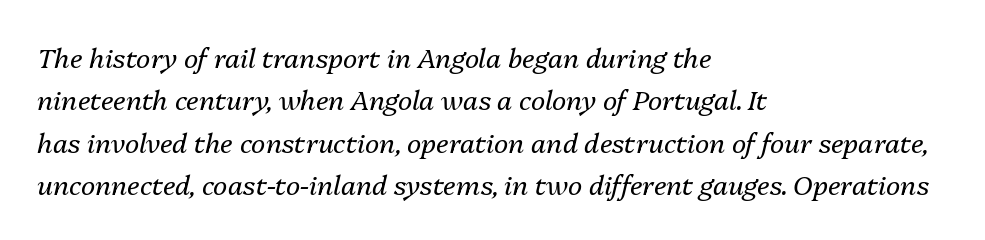
{"italic": "yes", "lean": "right", "slant_degrees": 13, "bold": "no", "underline": "no", "align": "left", "line_spacing": "normal", "line_spacing_ratio": 1.57, "letter_spacing": "normal", "letter_spacing_em": 0.0, "glyph_px": 27}
